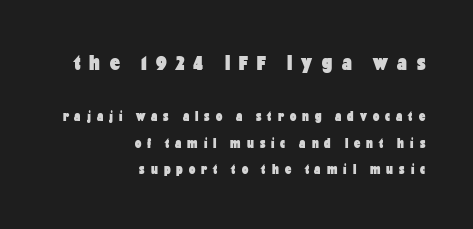
If you squint, the top block still reads clearly — it's the larger of the two. Any mark beneath the type? The region is blank. The compositor pushed each line to the right boundary. The gaps between neighbouring characters are conspicuously large.
